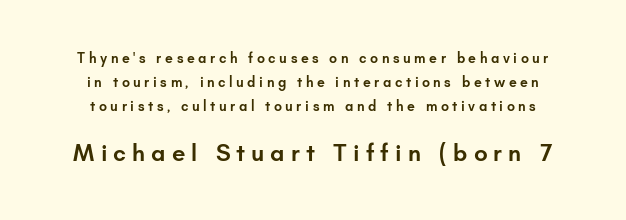
Q: Is the text bold? A: Semi-bold.
Q: Is the text italic (slanted)? A: No, it is upright.
Q: Is the text underlined? A: No.
Q: Is the spacing between letters normal or unusually wide? A: Unusually wide.
Q: Which block of text is set in a larger size, the first (top) or the second (bottom)? A: The second (bottom) one.
